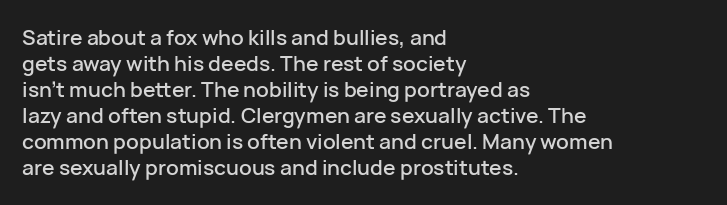
Q: Is the text italic (slanted)? A: No, it is upright.
Q: Is the text underlined? A: No.
Q: How is the paragraph aligned? A: Left-aligned.
Q: Is the spacing between letters normal or unusually wide? A: Normal.
